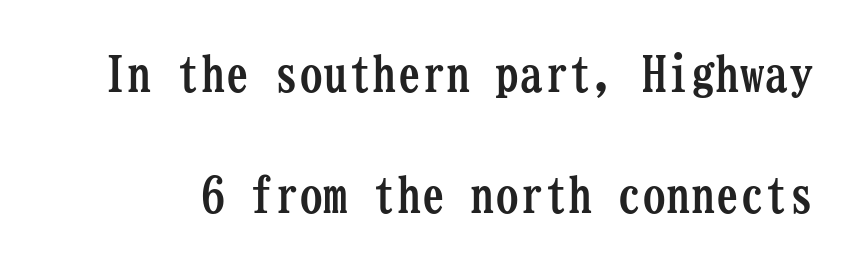
{"serif": "yes", "italic": "no", "bold": "yes", "weight": "semibold", "width": "condensed", "stroke_contrast": "low", "x_height": "medium", "monospaced": "yes", "underline": "no", "line_spacing": "loose", "line_spacing_ratio": 2.46, "letter_spacing": "normal", "letter_spacing_em": 0.0, "glyph_px": 49}
